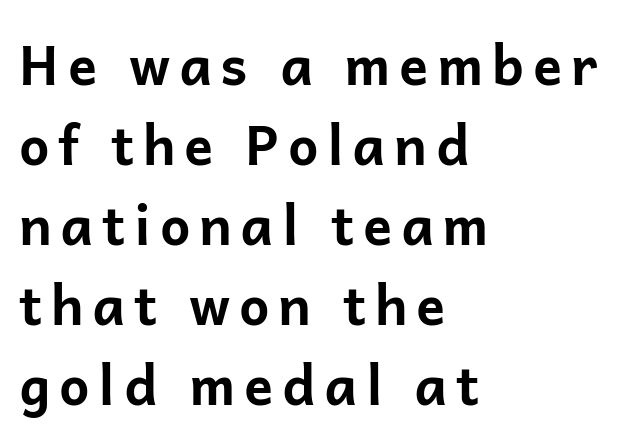
Q: Is the text bold? A: Yes.
Q: Is the text italic (slanted)? A: No, it is upright.
Q: Is the typeface a serif or a sans-serif typeface? A: Sans-serif.
Q: Is the text underlined? A: No.
Q: How is the paragraph aligned? A: Left-aligned.
Q: Is the spacing between lines tight, normal or loose? A: Normal.
Q: Width (condensed, normal, or wide)? A: Normal.
Q: Stroke contrast? A: Low.
Q: x-height? A: Medium.
Q: Monospaced? A: No.
